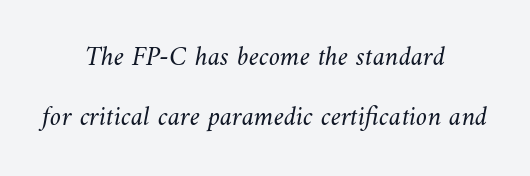
{"bold": "no", "weight": "light", "width": "normal", "stroke_contrast": "medium", "x_height": "small", "monospaced": "no", "underline": "no", "align": "center", "line_spacing": "loose", "line_spacing_ratio": 2.14, "letter_spacing": "normal", "letter_spacing_em": 0.0, "glyph_px": 28}
